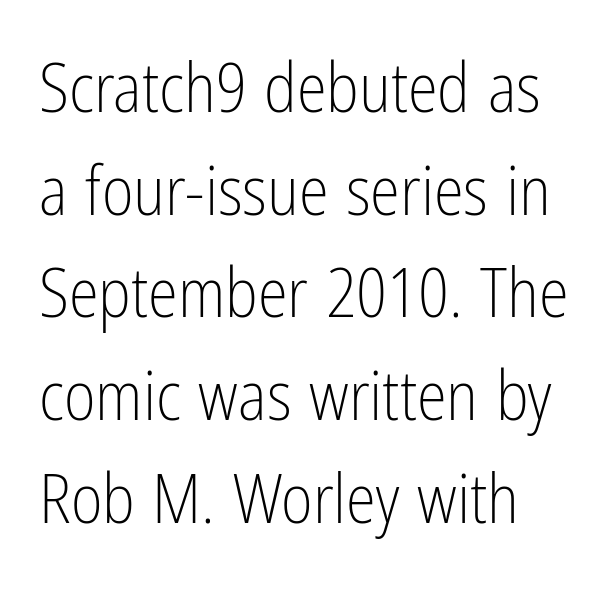
The string is rendered with underlining switched off. Looks like regular typesetting: each glyph gets only the width it needs. The letters carry no serifs — their stems end cleanly without finishing strokes. The type is set solid horizontally, with unmodified tracking. Stem width sits at or under what a default text font uses.
